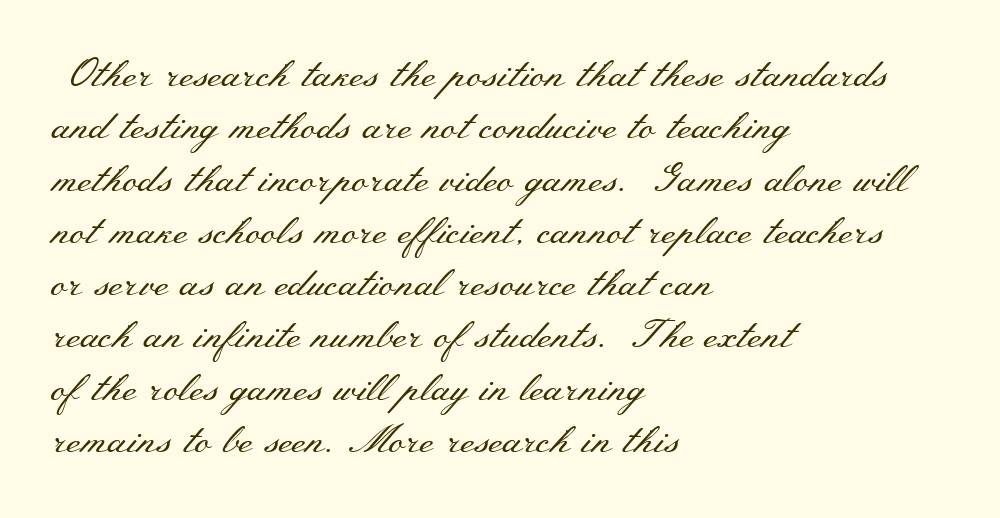
Looks like regular typesetting: each glyph gets only the width it needs. Spacing between characters is what you'd get straight out of the box. Serifs: yes, visible at the terminals of the letterforms.
